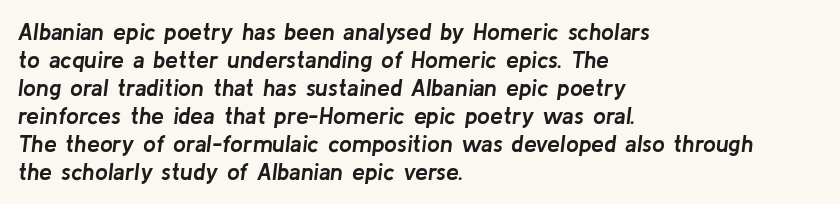
The image shows 23 px bold type, italic (leaning right); set left-aligned, line spacing 1.22x, normal letter spacing, not underlined.
